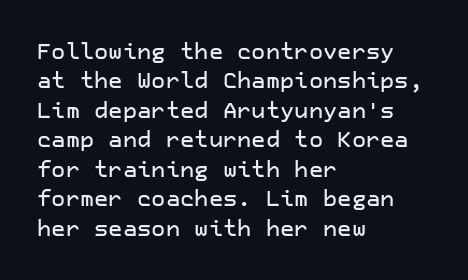
The image shows 22 px text type, upright; set left-aligned, normal line spacing (1.34x), normal letter spacing, not underlined.
